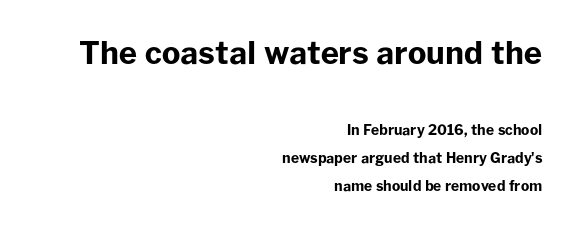
Q: Is the text bold? A: Yes.
Q: Is the text italic (slanted)? A: No, it is upright.
Q: Is the typeface a serif or a sans-serif typeface? A: Sans-serif.
Q: Is the text underlined? A: No.
Q: How is the paragraph aligned? A: Right-aligned.
Q: Is the spacing between letters normal or unusually wide? A: Normal.
Q: Is the spacing between lines tight, normal or loose? A: Loose.
Q: Which block of text is set in a larger size, the first (top) or the second (bottom)? A: The first (top) one.
Q: Width (condensed, normal, or wide)? A: Normal.
Q: Stroke contrast? A: Low.
Q: x-height? A: Medium.
Q: Monospaced? A: No.
